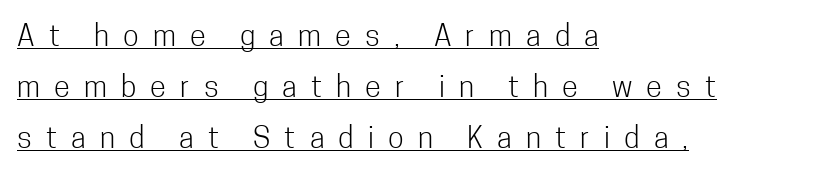
Q: Is the text bold? A: No.
Q: Is the text italic (slanted)? A: No, it is upright.
Q: Is the typeface a serif or a sans-serif typeface? A: Sans-serif.
Q: Is the text underlined? A: Yes.
Q: How is the paragraph aligned? A: Left-aligned.
Q: Is the spacing between letters normal or unusually wide? A: Unusually wide.
Q: Width (condensed, normal, or wide)? A: Condensed.
Q: Stroke contrast? A: Low.
Q: x-height? A: Medium.
Q: Monospaced? A: No.
